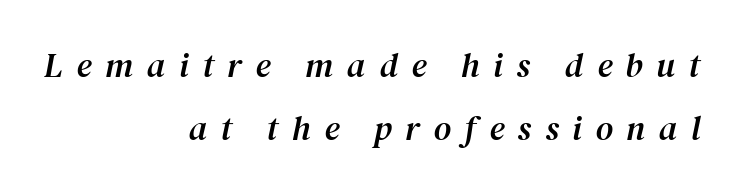
Q: Is the text italic (slanted)? A: Yes, it leans right by about 12 degrees.
Q: Is the typeface a serif or a sans-serif typeface? A: Serif.
Q: Is the text underlined? A: No.
Q: How is the paragraph aligned? A: Right-aligned.
Q: Is the spacing between letters normal or unusually wide? A: Unusually wide.
Q: Width (condensed, normal, or wide)? A: Normal.
Q: Stroke contrast? A: Medium.
Q: x-height? A: Medium.
Q: Monospaced? A: No.
